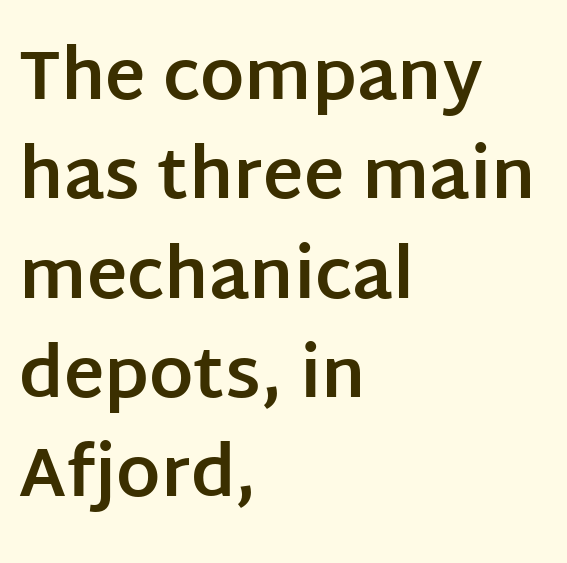
The image shows 69 px bold sans-serif type, upright; set left-aligned, normal line spacing (1.44x), normal letter spacing, not underlined; low stroke contrast and a large x-height.
